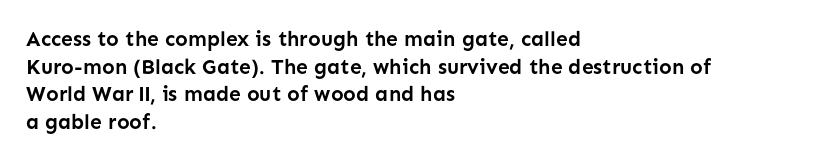
The image shows 21 px bold type, upright; set left-aligned, normal line spacing (1.31x), normal letter spacing, not underlined.
